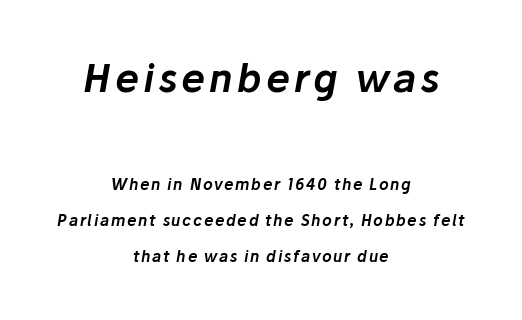
A bare baseline throughout the passage. The face used here has a pronounced slope to its letters. The text block is weighted toward neither margin, spreading evenly from the middle. Spacing verdict: proportional, widths tailored to each character. The space between consecutive lines is lavish.
